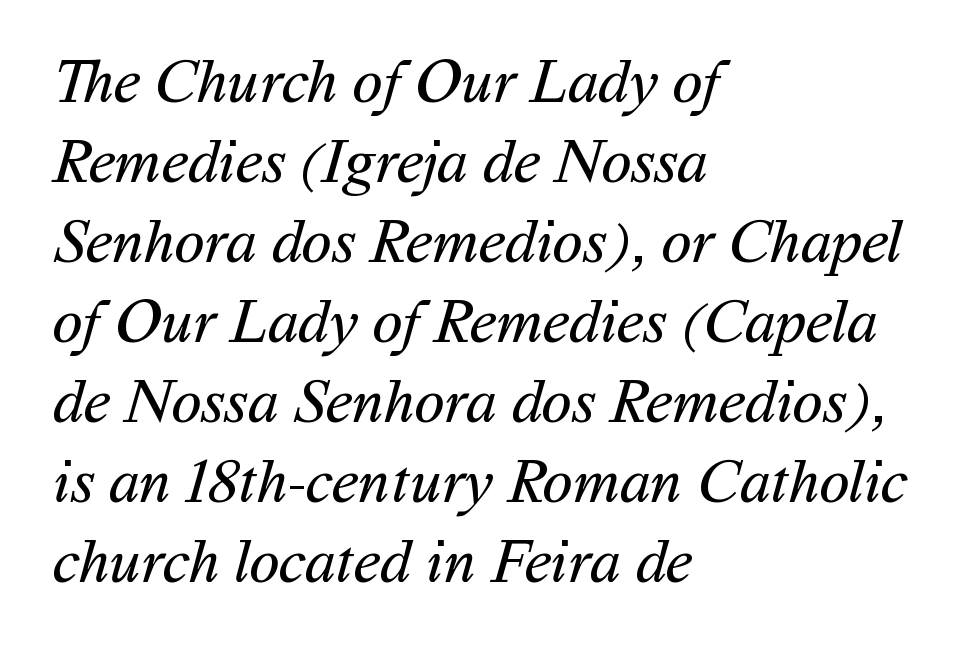
Q: Is the text bold? A: No.
Q: Is the typeface a serif or a sans-serif typeface? A: Sans-serif.
Q: Is the text underlined? A: No.
Q: How is the paragraph aligned? A: Left-aligned.
Q: Is the spacing between letters normal or unusually wide? A: Normal.
Q: Is the spacing between lines tight, normal or loose? A: Normal.
Q: Width (condensed, normal, or wide)? A: Normal.
Q: Stroke contrast? A: Medium.
Q: x-height? A: Medium.
Q: Monospaced? A: No.
